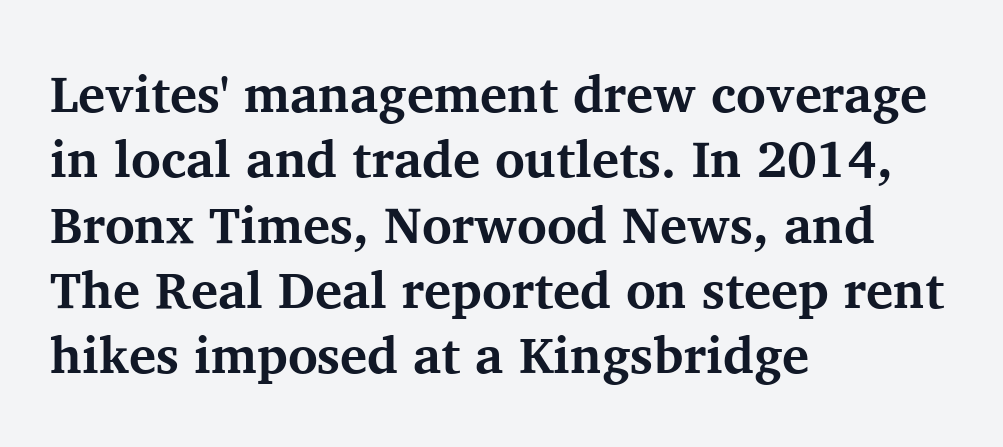
The image shows 51 px bold serif type, upright; set left-aligned, normal line spacing (1.28x), normal letter spacing, not underlined; medium stroke contrast and a medium x-height.
